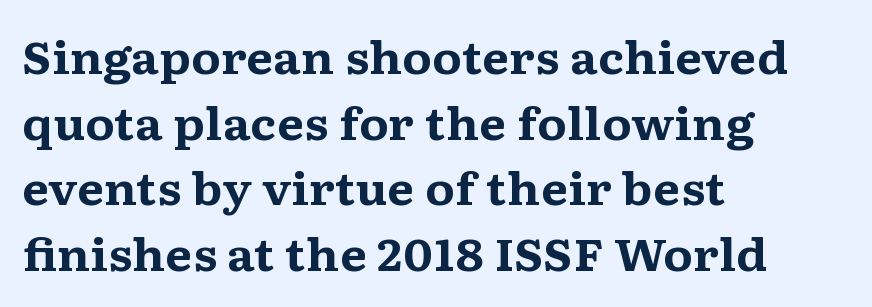
Q: Is the text bold? A: Yes.
Q: Is the text italic (slanted)? A: No, it is upright.
Q: Is the typeface a serif or a sans-serif typeface? A: Serif.
Q: Is the text underlined? A: No.
Q: How is the paragraph aligned? A: Left-aligned.
Q: Is the spacing between letters normal or unusually wide? A: Normal.
Q: Is the spacing between lines tight, normal or loose? A: Normal.
Q: Width (condensed, normal, or wide)? A: Wide.
Q: Stroke contrast? A: Medium.
Q: x-height? A: Medium.
Q: Monospaced? A: No.
